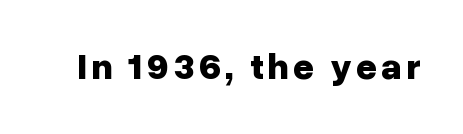
Every letter is thick-stroked: bold, no question. Vertical strokes here are truly vertical. Nope, no serifs anywhere on these letters. Do the characters align in a grid? No, the font is proportional.
